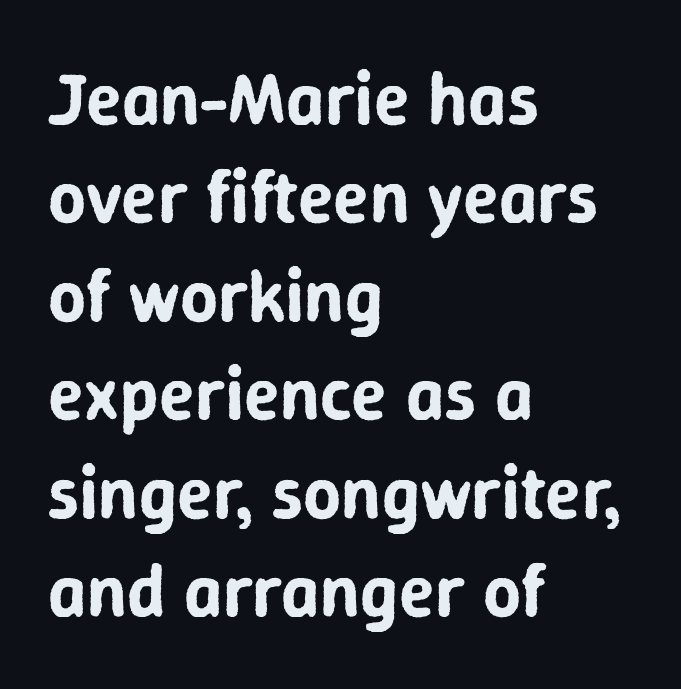
{"serif": "no", "italic": "no", "width": "normal", "stroke_contrast": "low", "x_height": "medium", "monospaced": "no", "underline": "no", "align": "left", "line_spacing": "normal", "line_spacing_ratio": 1.33, "letter_spacing": "normal", "letter_spacing_em": 0.0, "glyph_px": 74}
